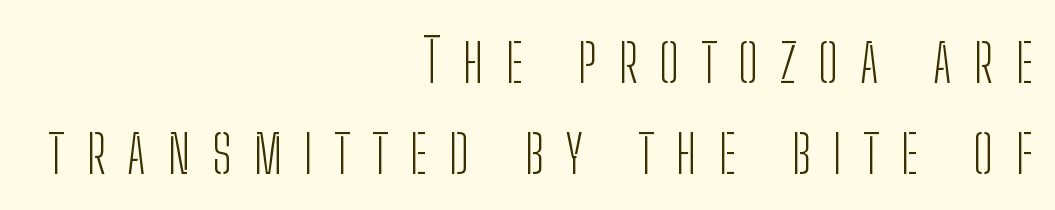
{"serif": "no", "italic": "no", "bold": "no", "weight": "light", "width": "condensed", "stroke_contrast": "low", "x_height": "medium", "monospaced": "no", "underline": "no", "align": "right", "line_spacing": "normal", "line_spacing_ratio": 1.51, "letter_spacing": "wide", "letter_spacing_em": 0.36, "glyph_px": 60}
